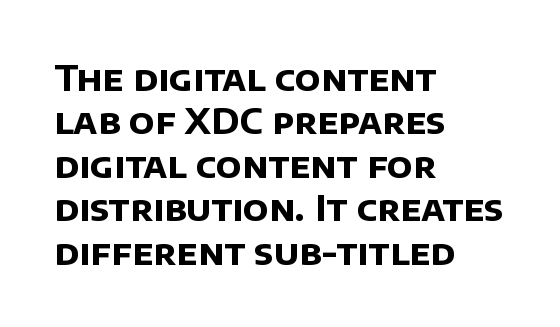
Q: Is the text bold? A: Yes.
Q: Is the typeface a serif or a sans-serif typeface? A: Sans-serif.
Q: Is the text underlined? A: No.
Q: How is the paragraph aligned? A: Left-aligned.
Q: Is the spacing between letters normal or unusually wide? A: Normal.
Q: Width (condensed, normal, or wide)? A: Normal.
Q: Stroke contrast? A: Low.
Q: x-height? A: Large.
Q: Monospaced? A: No.
